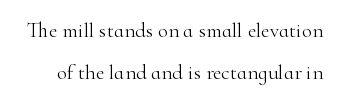
The image shows 21 px text type, upright; set loose line spacing (1.99x), normal letter spacing, not underlined.
